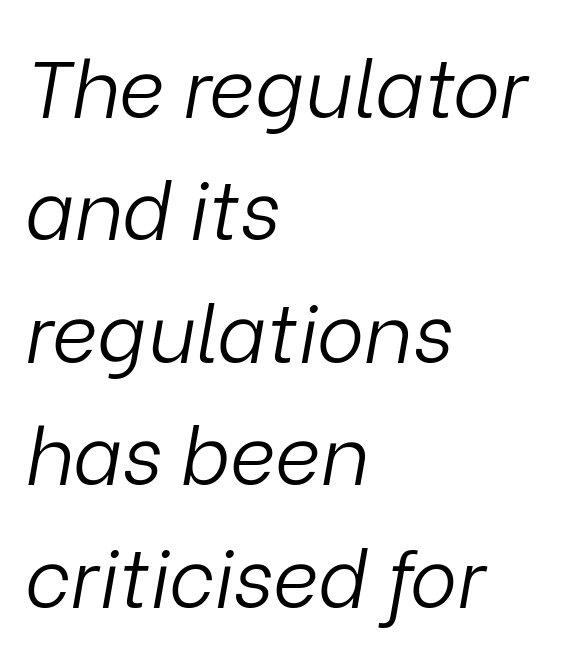
Q: Is the text bold? A: No.
Q: Is the text italic (slanted)? A: Yes, it leans right by about 9 degrees.
Q: Is the text underlined? A: No.
Q: How is the paragraph aligned? A: Left-aligned.
Q: Is the spacing between letters normal or unusually wide? A: Normal.
Q: Is the spacing between lines tight, normal or loose? A: Normal.
Q: Width (condensed, normal, or wide)? A: Normal.
Q: Stroke contrast? A: Low.
Q: x-height? A: Medium.
Q: Monospaced? A: No.
